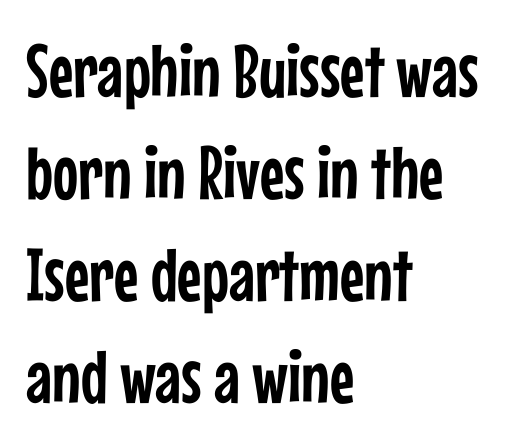
Decoration check: the copy has no underline. Examine the stroke ends and you'll find no serifs. Visually the block forms a straight wall on the left and a jagged coastline on the right. These lines were composed using upright roman letters. The block of text has a typical density, with ordinary space between rows. You could call the tracking neutral — neither tight nor loose.
